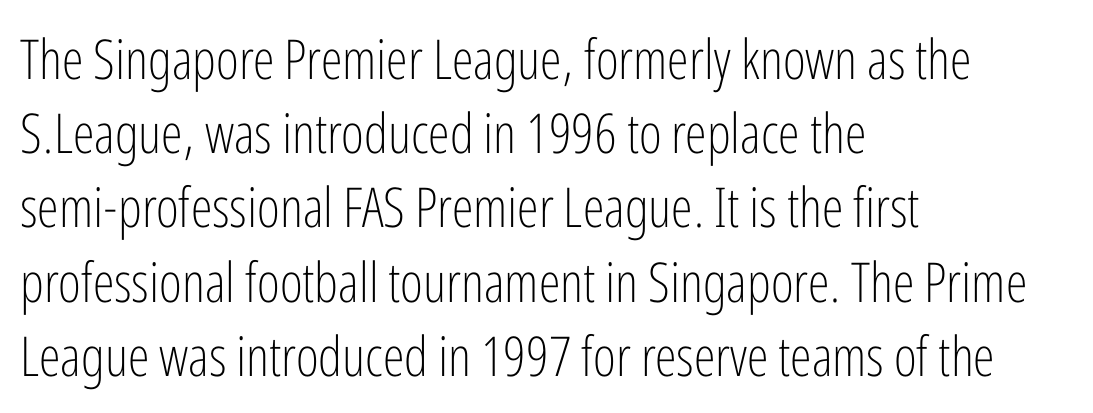
Think of a printed novel: that variable character pitch is what you see here. The face used here is rendered with its standard letterfit. This is sans-serif lettering, the kind often seen on screens and signage. Leading: standard. Which margin do the lines hug? The left one — the right edge is uneven. The words here are not underlined.
